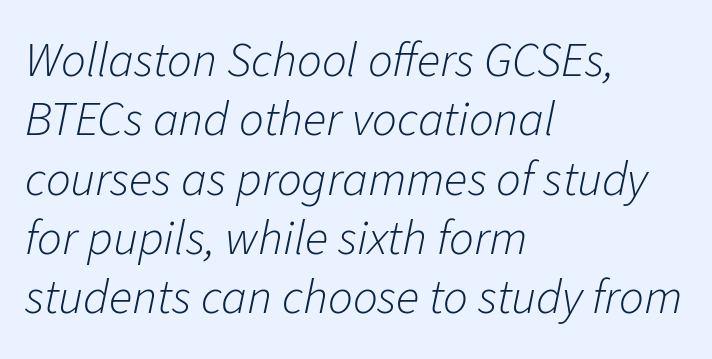
The image shows 49 px light type, italic (leaning right); set left-aligned, line spacing 1.21x, normal letter spacing, not underlined; low stroke contrast and a medium x-height.
